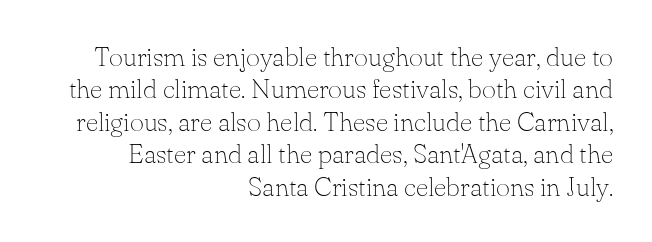
The image shows 27 px text type, upright; set right-aligned, line spacing 1.2x, normal letter spacing, not underlined.
